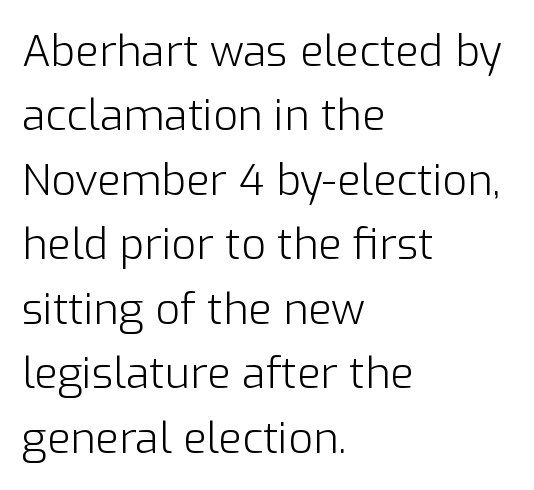
{"serif": "no", "italic": "no", "bold": "no", "weight": "light", "width": "normal", "stroke_contrast": "low", "x_height": "medium", "monospaced": "no", "underline": "no", "align": "left", "line_spacing": "normal", "line_spacing_ratio": 1.5, "letter_spacing": "normal", "letter_spacing_em": 0.0, "glyph_px": 43}
